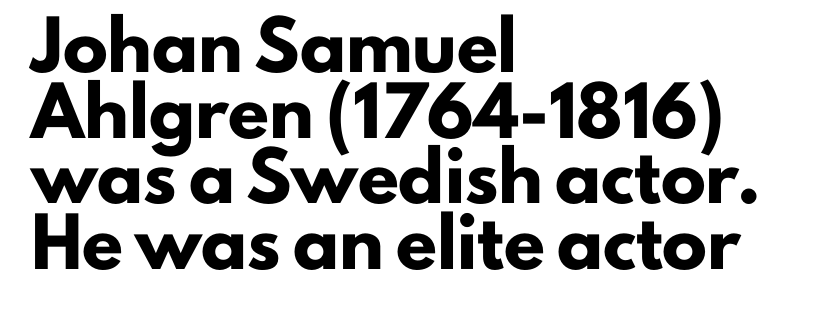
Q: Is the text bold? A: Yes.
Q: Is the text italic (slanted)? A: No, it is upright.
Q: Is the typeface a serif or a sans-serif typeface? A: Sans-serif.
Q: Is the text underlined? A: No.
Q: How is the paragraph aligned? A: Left-aligned.
Q: Is the spacing between letters normal or unusually wide? A: Normal.
Q: Is the spacing between lines tight, normal or loose? A: Normal.
Q: Width (condensed, normal, or wide)? A: Normal.
Q: Stroke contrast? A: Low.
Q: x-height? A: Small.
Q: Monospaced? A: No.
